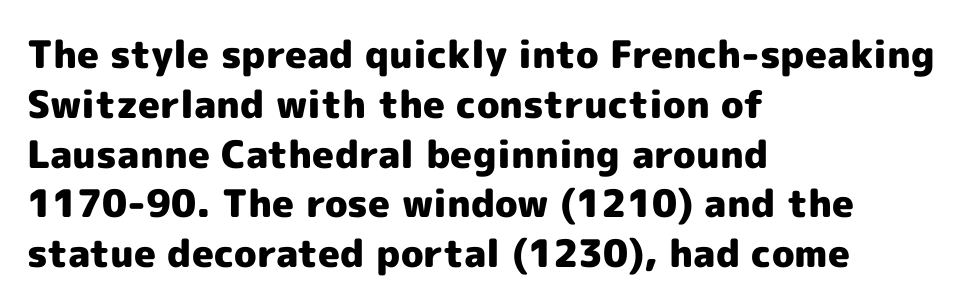
The image shows 38 px heavy sans-serif type, upright; set left-aligned, normal line spacing (1.31x), normal letter spacing, not underlined; a medium x-height.
